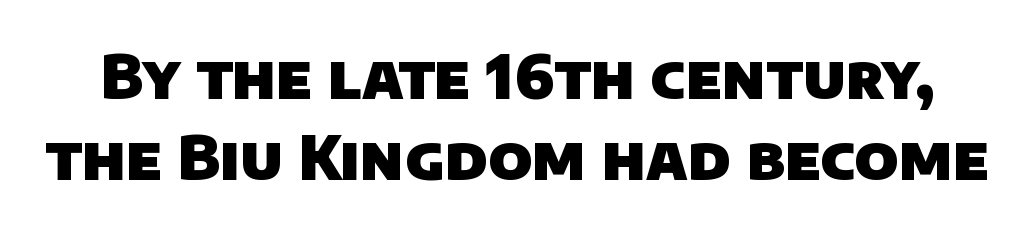
The image shows 61 px heavy sans-serif type; set normal line spacing (1.33x), normal letter spacing, not underlined; low stroke contrast and a large x-height.
